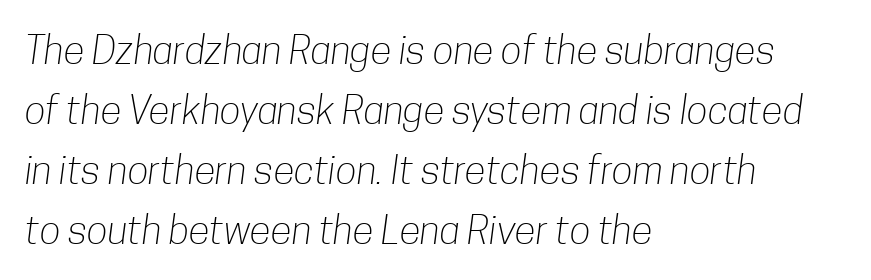
Descenders are the only things crossing below the line. Look at the tracking — it's just the regular setting, nothing added. Interline gaps are of average width in this sample. Is the type heavy? It reads as light-to-regular instead. Caption: multi-line text, flush left, ragged right. Serif or sans? Sans — the stroke terminals are bare.
